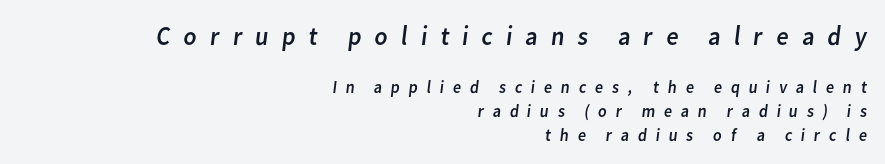
Q: Is the text bold? A: No.
Q: Is the text underlined? A: No.
Q: How is the paragraph aligned? A: Right-aligned.
Q: Is the spacing between letters normal or unusually wide? A: Unusually wide.
Q: Is the spacing between lines tight, normal or loose? A: Normal.
Q: Which block of text is set in a larger size, the first (top) or the second (bottom)? A: The first (top) one.
